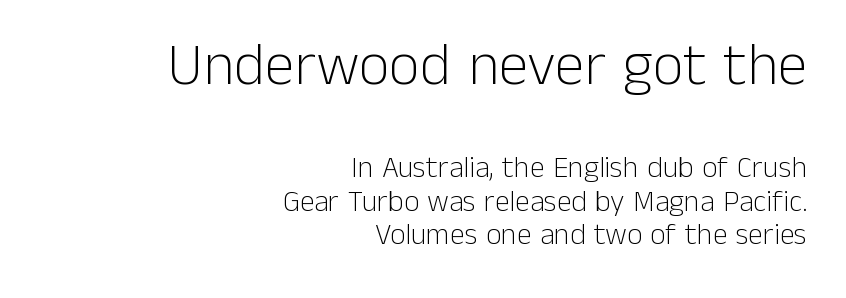
Q: Is the text bold? A: No.
Q: Is the text italic (slanted)? A: No, it is upright.
Q: Is the typeface a serif or a sans-serif typeface? A: Sans-serif.
Q: Is the text underlined? A: No.
Q: How is the paragraph aligned? A: Right-aligned.
Q: Is the spacing between letters normal or unusually wide? A: Normal.
Q: Is the spacing between lines tight, normal or loose? A: Tight.
Q: Which block of text is set in a larger size, the first (top) or the second (bottom)? A: The first (top) one.
Q: Width (condensed, normal, or wide)? A: Normal.
Q: Stroke contrast? A: Low.
Q: x-height? A: Medium.
Q: Monospaced? A: No.
